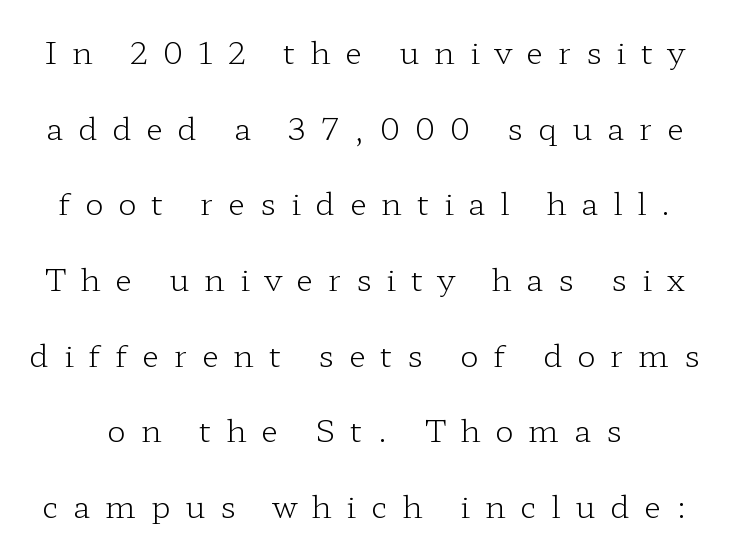
{"serif": "yes", "italic": "no", "bold": "no", "weight": "light", "width": "wide", "stroke_contrast": "low", "x_height": "medium", "monospaced": "no", "underline": "no", "line_spacing": "loose", "line_spacing_ratio": 2.44, "letter_spacing": "wide", "letter_spacing_em": 0.48, "glyph_px": 31}
